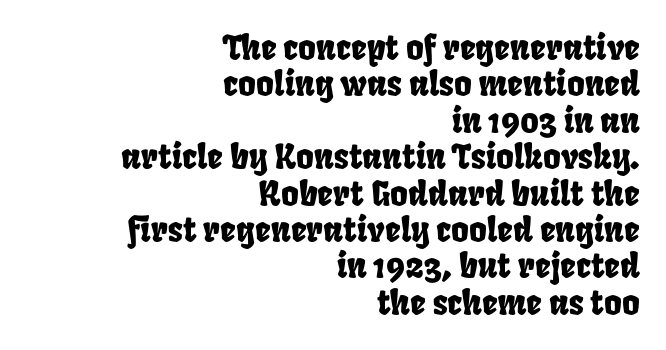
Q: Is the text underlined? A: No.
Q: How is the paragraph aligned? A: Right-aligned.
Q: Is the spacing between letters normal or unusually wide? A: Normal.
Q: Is the spacing between lines tight, normal or loose? A: Tight.
Q: Width (condensed, normal, or wide)? A: Condensed.
Q: Stroke contrast? A: Low.
Q: x-height? A: Large.
Q: Monospaced? A: No.
